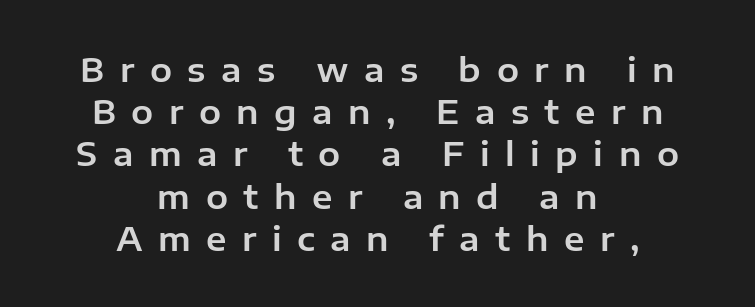
The image shows 33 px sans-serif type, upright; set centered, normal line spacing (1.28x), unusually wide letter spacing (+0.47 em), not underlined; low stroke contrast and a medium x-height.
